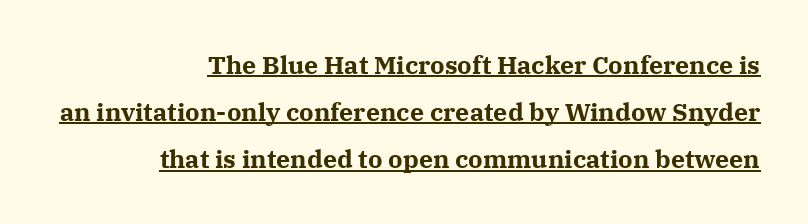
The image shows 25 px bold type, upright; set right-aligned, line spacing 1.89x, normal letter spacing, underlined.
